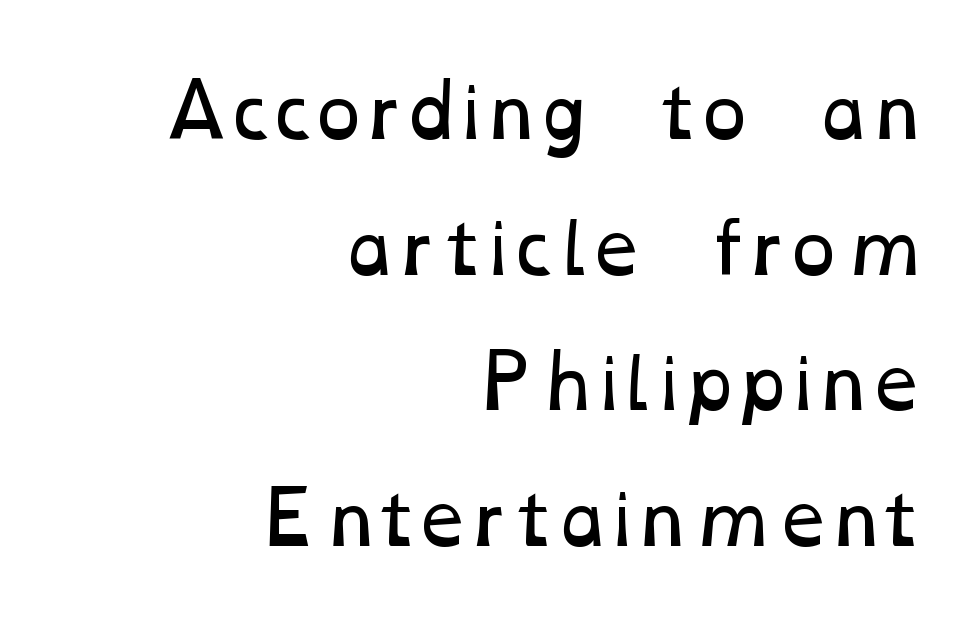
{"bold": "no", "weight": "regular", "width": "wide", "stroke_contrast": "low", "x_height": "medium", "monospaced": "no", "underline": "no", "align": "right", "line_spacing": "loose", "line_spacing_ratio": 1.91, "letter_spacing": "normal", "letter_spacing_em": 0.0, "glyph_px": 71}
